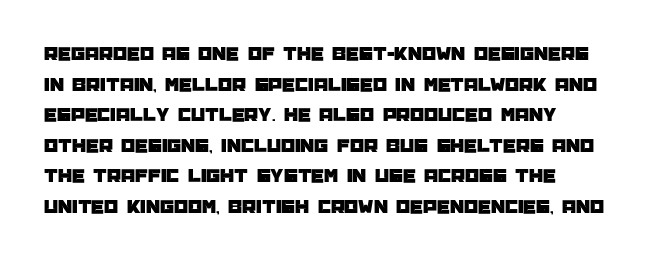
Posture: upright roman. Where is the straight margin? On the left. The passage shown stacks its lines at a standard gap. The passage shown is not underscored anywhere. The tracking reads as untouched default to a designer's eye.
